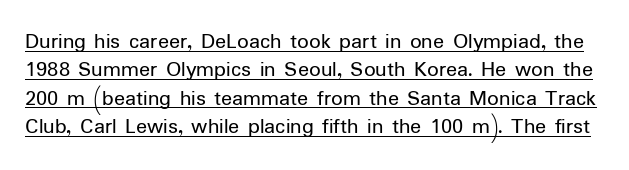
The typesetting does not lean heavy: it is not bold. Designer's note — italics off, roman on. Caption: lettering with a line underneath. Tracking value appears to be zero — textbook default spacing.
